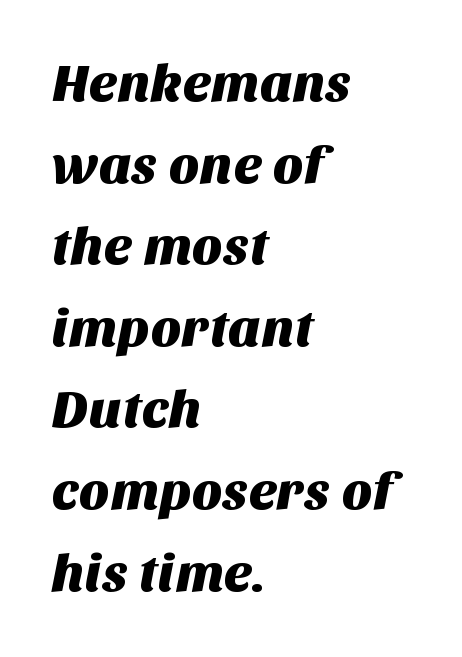
The image shows 53 px sans-serif type; set left-aligned, normal line spacing (1.54x), normal letter spacing, not underlined; medium stroke contrast and a large x-height.
